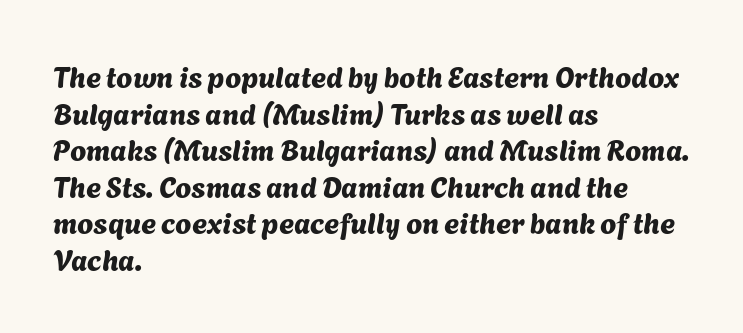
{"serif": "no", "width": "normal", "stroke_contrast": "medium", "x_height": "medium", "monospaced": "no", "underline": "no", "align": "left", "line_spacing": "normal", "line_spacing_ratio": 1.26, "letter_spacing": "normal", "letter_spacing_em": 0.0, "glyph_px": 29}
